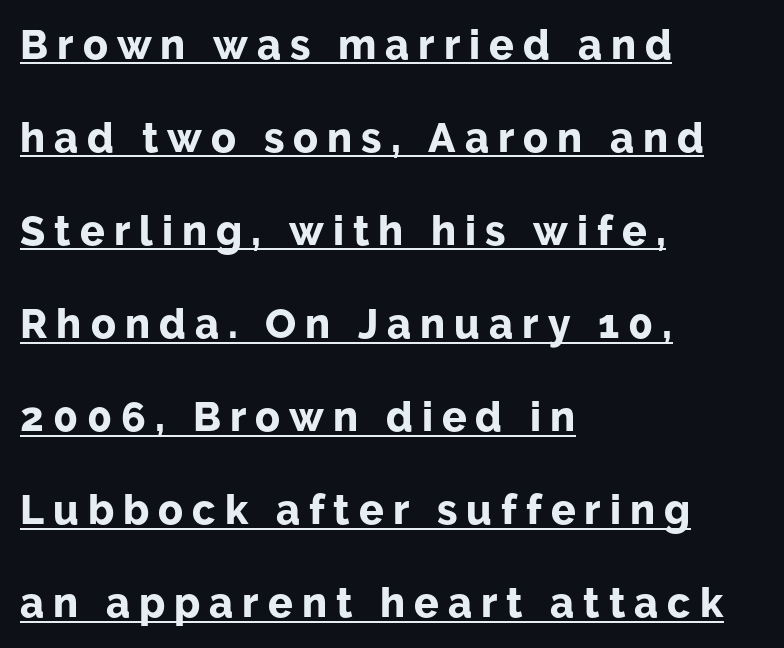
The image shows 41 px bold sans-serif type, upright; set left-aligned, loose line spacing (2.27x), unusually wide letter spacing (+0.22 em), underlined; low stroke contrast and a medium x-height.
